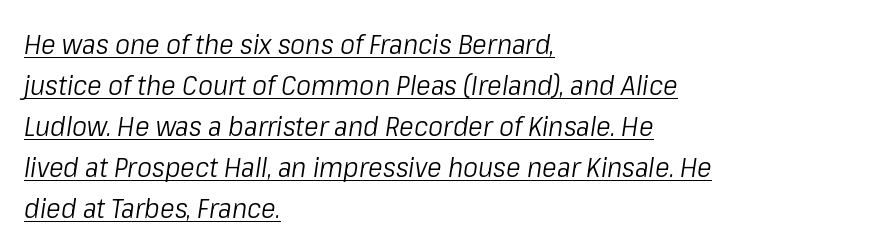
Q: Is the text bold? A: No.
Q: Is the text italic (slanted)? A: Yes, it leans right by about 8 degrees.
Q: Is the text underlined? A: Yes.
Q: How is the paragraph aligned? A: Left-aligned.
Q: Is the spacing between letters normal or unusually wide? A: Normal.
Q: Is the spacing between lines tight, normal or loose? A: Normal.
Q: Width (condensed, normal, or wide)? A: Condensed.
Q: Stroke contrast? A: Low.
Q: x-height? A: Medium.
Q: Monospaced? A: No.
